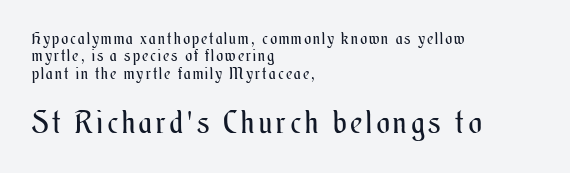
The lines in this sample share a left origin and differ only in where they stop. Letters have the restrained weight of plain body copy at most. The axis of the letterforms is exactly vertical. The block of text is dense from top to bottom, with scant space between rows. The letters in the lower block stand taller than those in the block above.
